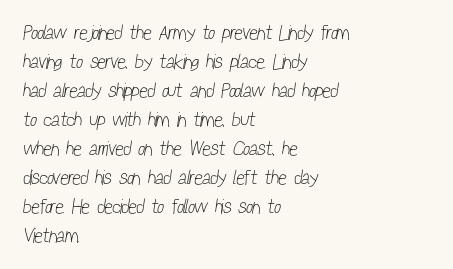
Q: Is the text bold? A: No.
Q: Is the text underlined? A: No.
Q: How is the paragraph aligned? A: Left-aligned.
Q: Is the spacing between letters normal or unusually wide? A: Normal.
Q: Is the spacing between lines tight, normal or loose? A: Normal.
